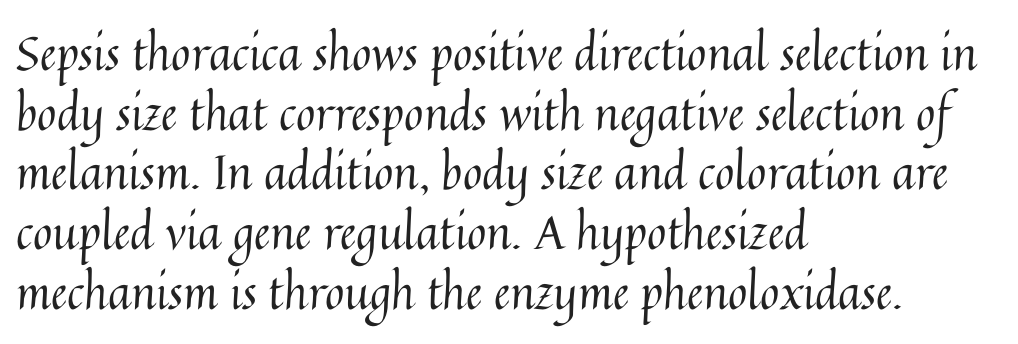
The image shows 47 px regular-weight type; set left-aligned, normal line spacing (1.27x), normal letter spacing, not underlined; medium stroke contrast and a medium x-height.
